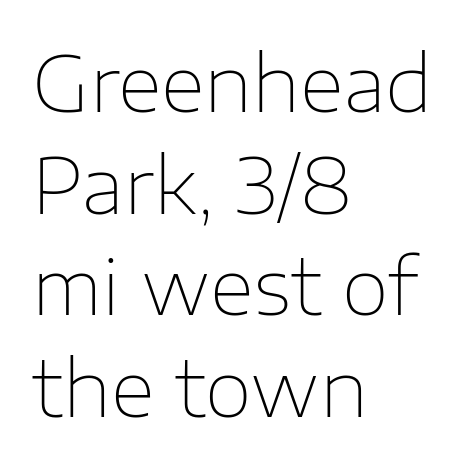
The image shows 77 px thin sans-serif type, upright; set left-aligned, normal line spacing (1.32x), normal letter spacing, not underlined; low stroke contrast and a medium x-height.
